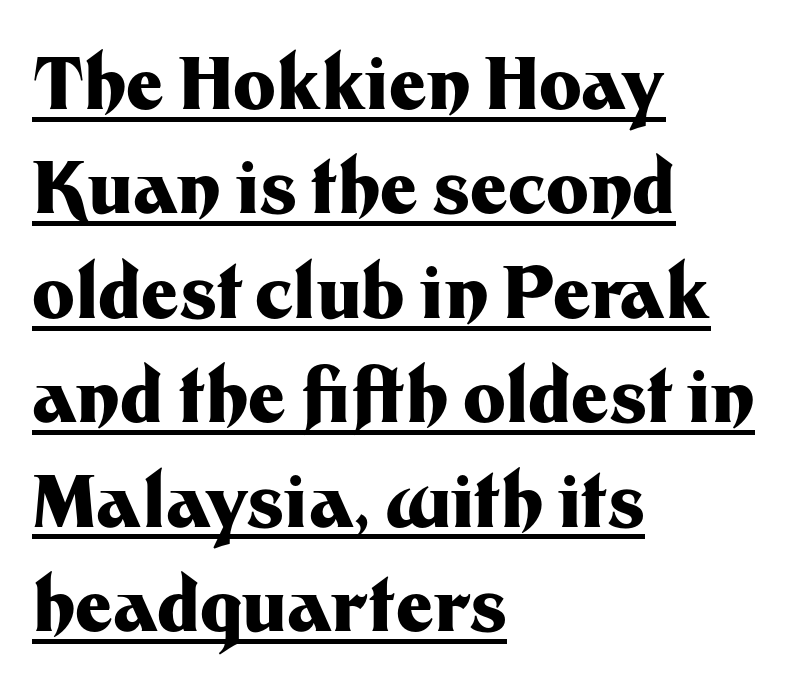
{"serif": "no", "italic": "no", "bold": "yes", "weight": "heavy", "width": "normal", "stroke_contrast": "medium", "x_height": "medium", "monospaced": "no", "underline": "yes", "align": "left", "line_spacing": "normal", "line_spacing_ratio": 1.45, "letter_spacing": "normal", "letter_spacing_em": 0.0, "glyph_px": 72}
